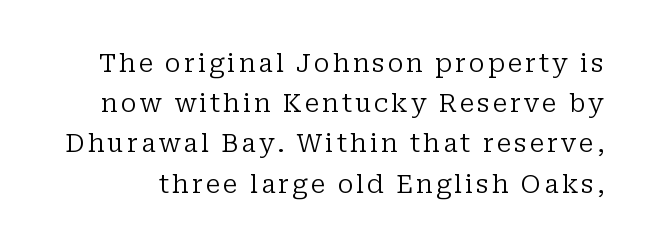
{"italic": "no", "bold": "no", "underline": "no", "line_spacing": "normal", "line_spacing_ratio": 1.61, "glyph_px": 25}
